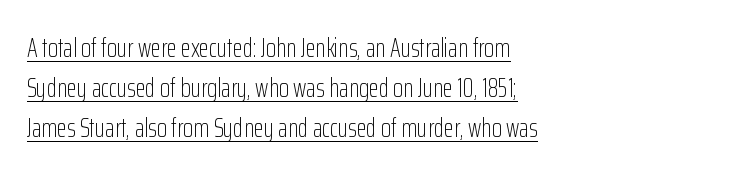
Left-aligned paragraph, ragged on the right. Beneath each row of characters lies a ruled line. In terms of letterspacing, this is plain default setting. Quick note: not italic, upright. Bold? No — there's no thickening of the strokes.
